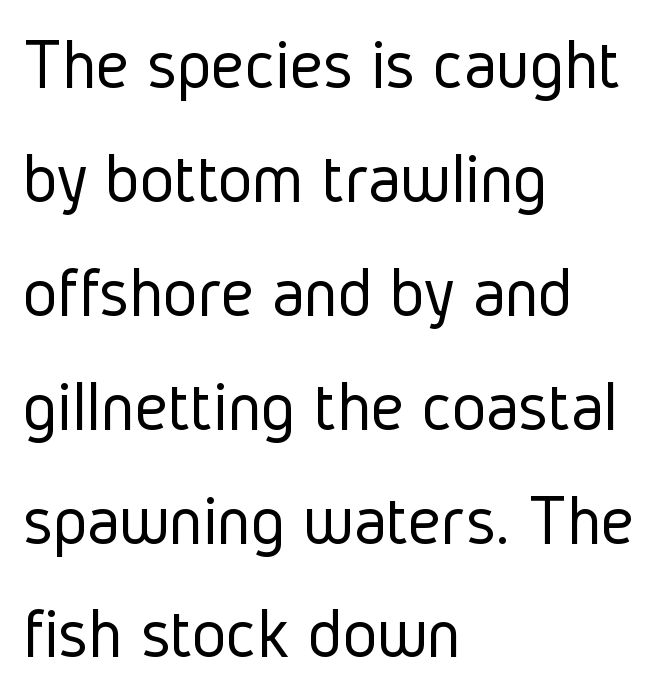
I'd call this a sans setting — the letters go barefoot. The typesetter chose a ragged-right arrangement here. Just letters on the line, the space beneath them empty. Stems and bowls with no extra thickness — not bold.
